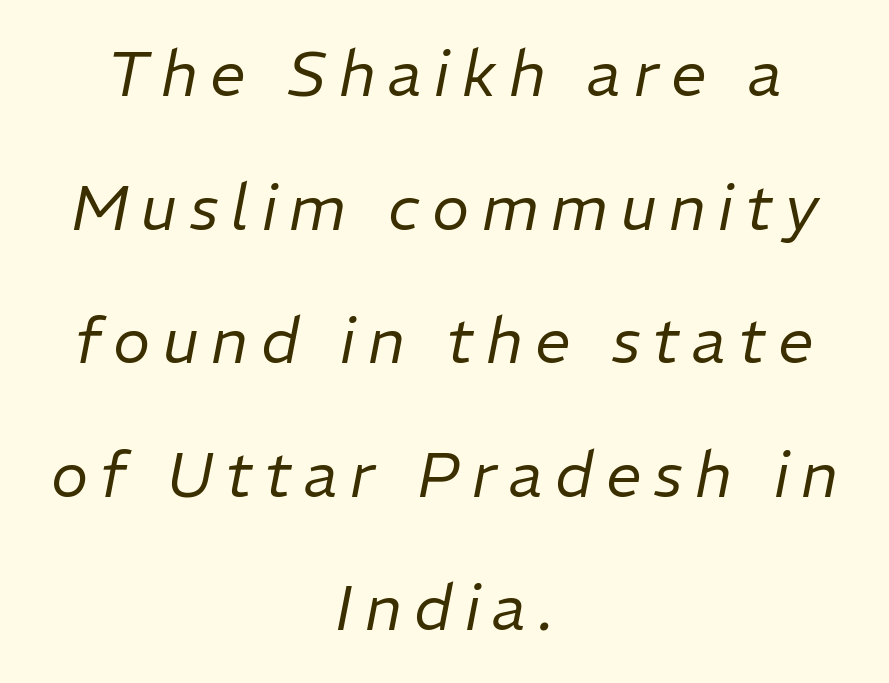
Q: Is the text bold? A: No.
Q: Is the text italic (slanted)? A: Yes, it leans right by about 11 degrees.
Q: Is the text underlined? A: No.
Q: How is the paragraph aligned? A: Centered.
Q: Is the spacing between letters normal or unusually wide? A: Unusually wide.
Q: Is the spacing between lines tight, normal or loose? A: Loose.
Q: Width (condensed, normal, or wide)? A: Normal.
Q: Stroke contrast? A: Low.
Q: x-height? A: Medium.
Q: Monospaced? A: No.
